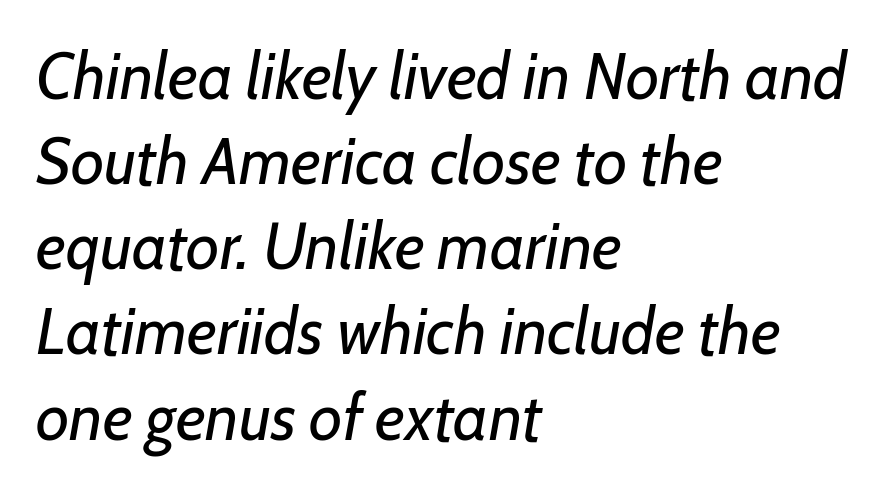
The axis of the letterforms is tilted away from vertical. A typesetter would call this proportional, since set widths differ per character. Weight: in the light-to-regular range. The lines are quadded left. The line-height multiplier appears to be the usual default.
